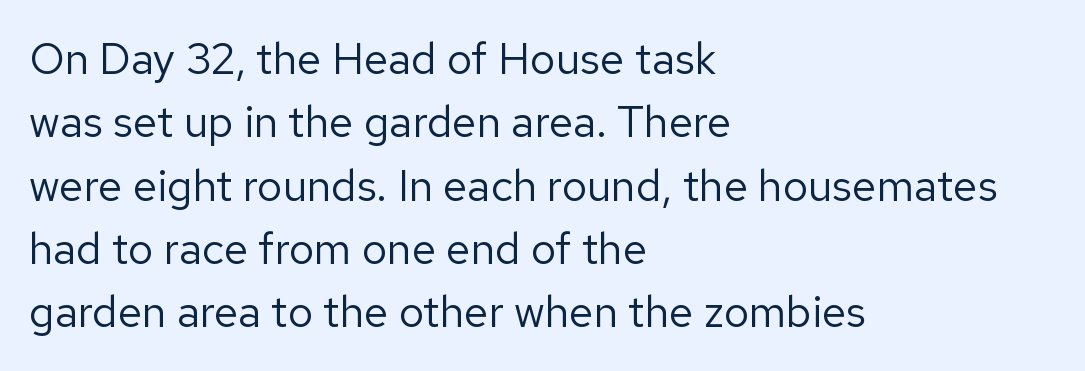
Does extra space separate the letters? No, they use regular spacing. This sample keeps an unexceptional amount of space between lines. The face used here is proportionally spaced, like ordinary book or web type. Short and long lines alike share a common starting point at left. Every character sits straight up, as roman type does. Each stroke keeps to a modest, everyday thickness or less.
